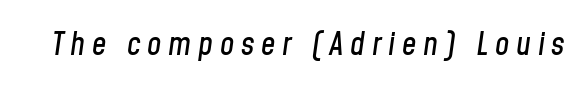
The image shows 32 px condensed type, italic (leaning right); set unusually wide letter spacing (+0.21 em), not underlined; low stroke contrast and a medium x-height.
